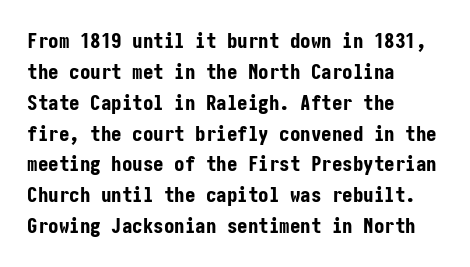
The image shows 21 px bold type, upright; set left-aligned, normal line spacing (1.47x), normal letter spacing, not underlined.
